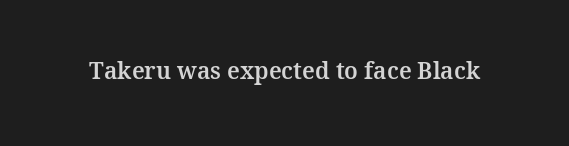
{"italic": "no", "underline": "no", "letter_spacing": "normal", "letter_spacing_em": 0.0, "glyph_px": 23}
